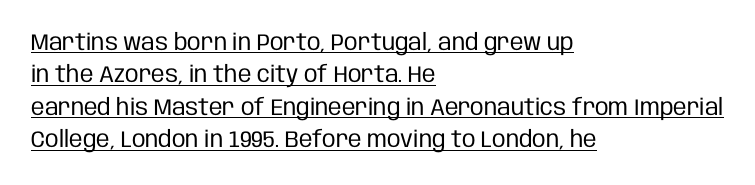
{"italic": "no", "bold": "no", "underline": "yes", "align": "left", "line_spacing": "normal", "line_spacing_ratio": 1.41, "letter_spacing": "normal", "letter_spacing_em": 0.0, "glyph_px": 23}
